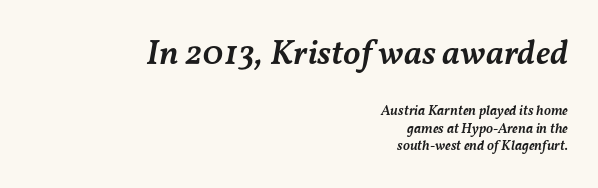
Q: Is the text bold? A: Semi-bold.
Q: Is the text italic (slanted)? A: Yes, it leans right by about 11 degrees.
Q: Is the text underlined? A: No.
Q: How is the paragraph aligned? A: Right-aligned.
Q: Is the spacing between letters normal or unusually wide? A: Normal.
Q: Which block of text is set in a larger size, the first (top) or the second (bottom)? A: The first (top) one.
Q: Width (condensed, normal, or wide)? A: Normal.
Q: Stroke contrast? A: Medium.
Q: x-height? A: Medium.
Q: Monospaced? A: No.
